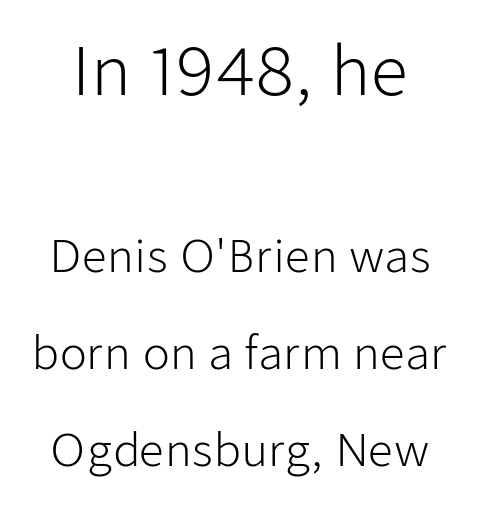
The image shows 66 px light sans-serif type, upright; set loose line spacing (2.2x), normal letter spacing, not underlined; the first (top) block is 1.5x larger; low stroke contrast and a medium x-height.
